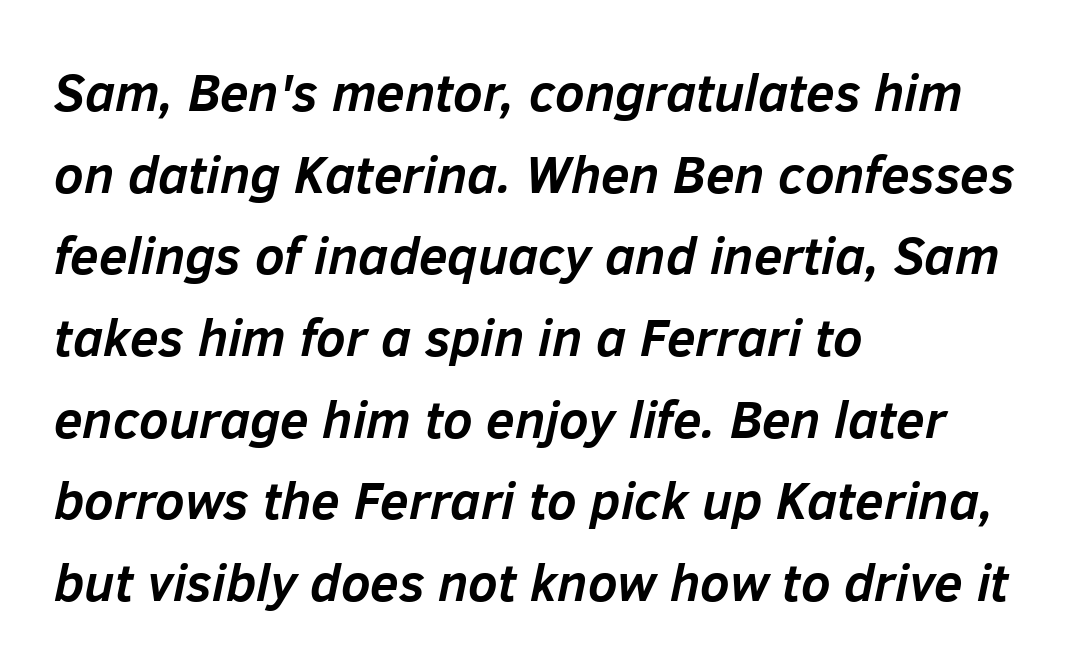
Q: Is the text bold? A: Yes.
Q: Is the text italic (slanted)? A: Yes, it leans right by about 12 degrees.
Q: Is the text underlined? A: No.
Q: How is the paragraph aligned? A: Left-aligned.
Q: Is the spacing between letters normal or unusually wide? A: Normal.
Q: Is the spacing between lines tight, normal or loose? A: Normal.
Q: Width (condensed, normal, or wide)? A: Normal.
Q: Stroke contrast? A: Low.
Q: x-height? A: Medium.
Q: Monospaced? A: No.
